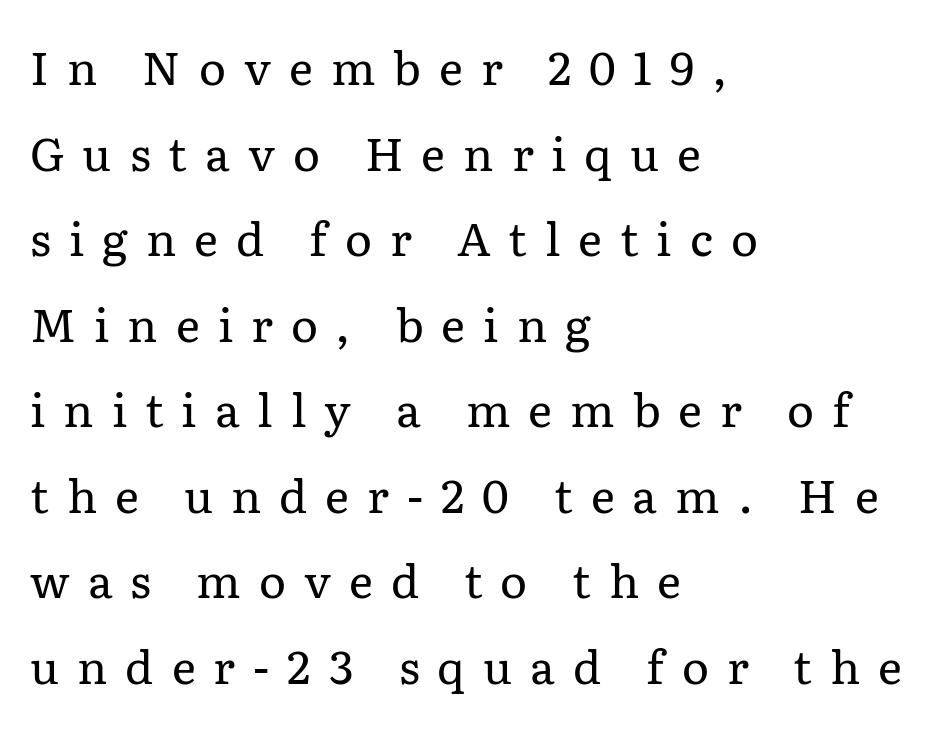
{"serif": "yes", "italic": "no", "bold": "no", "weight": "regular", "width": "normal", "stroke_contrast": "low", "x_height": "medium", "monospaced": "no", "underline": "no", "align": "left", "line_spacing_ratio": 1.86, "letter_spacing": "wide", "letter_spacing_em": 0.39, "glyph_px": 46}
